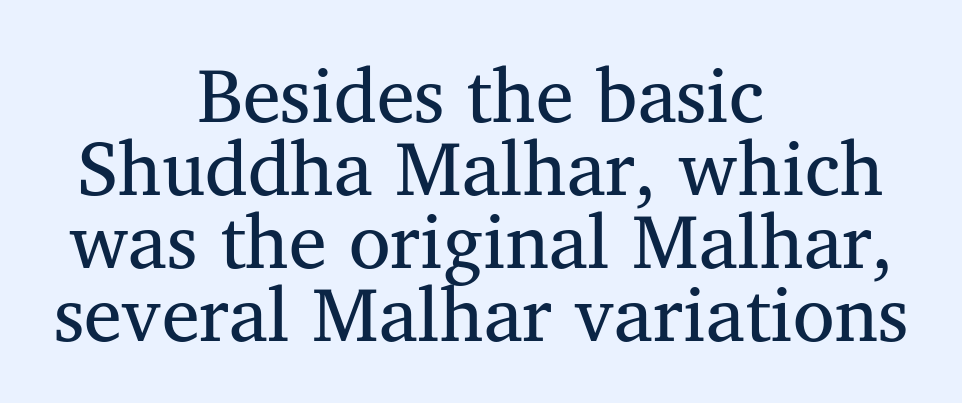
The image shows 76 px serif type; set centered, tight line spacing (0.96x), normal letter spacing, not underlined; medium stroke contrast and a medium x-height.
